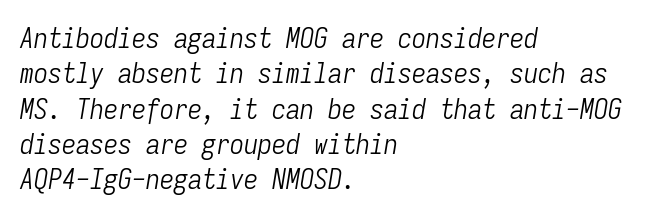
The image shows 28 px light, condensed type, italic (leaning right), monospaced; set left-aligned, normal line spacing (1.26x), normal letter spacing, not underlined; low stroke contrast and a medium x-height.
